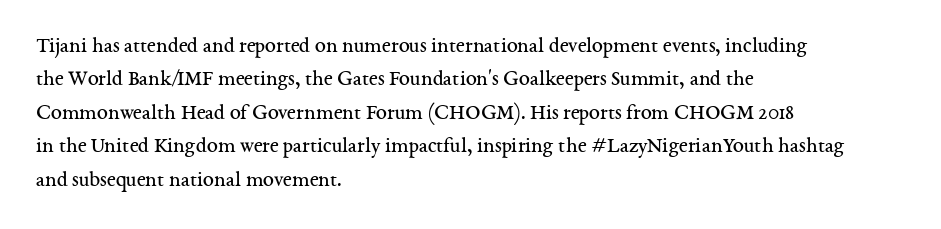
Q: Is the text bold? A: No.
Q: Is the text italic (slanted)? A: No, it is upright.
Q: Is the text underlined? A: No.
Q: How is the paragraph aligned? A: Left-aligned.
Q: Is the spacing between letters normal or unusually wide? A: Normal.
Q: Is the spacing between lines tight, normal or loose? A: Normal.
